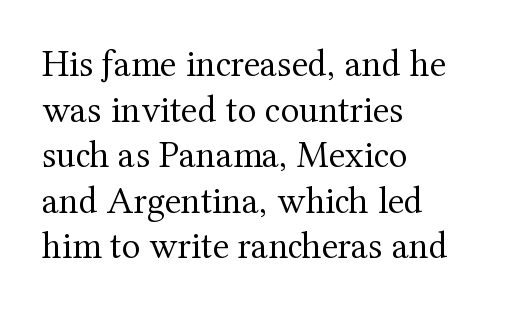
To sum up the face: it has serifs. Is there any slant? The stems are plumb. Is the type heavy? It reads as light-to-regular instead. Tracking value appears to be zero — textbook default spacing. Notice how the passage keeps a crisp vertical edge on the left only. Spacing verdict: proportional, widths tailored to each character.
